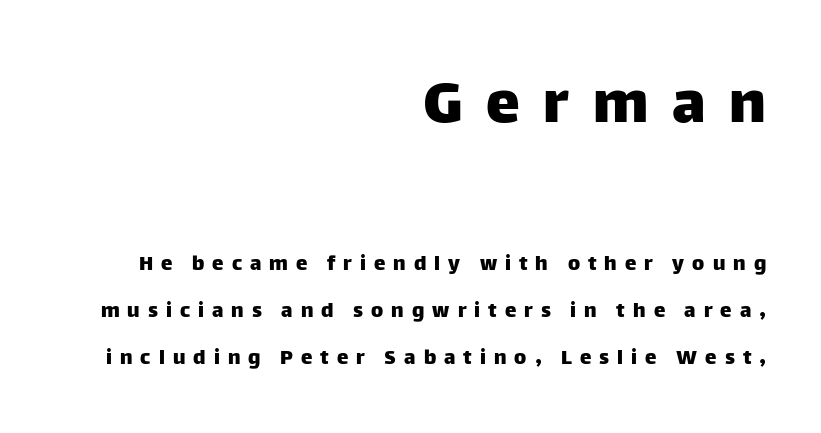
Q: Is the text italic (slanted)? A: No, it is upright.
Q: Is the typeface a serif or a sans-serif typeface? A: Sans-serif.
Q: Is the text underlined? A: No.
Q: How is the paragraph aligned? A: Right-aligned.
Q: Is the spacing between letters normal or unusually wide? A: Unusually wide.
Q: Is the spacing between lines tight, normal or loose? A: Loose.
Q: Which block of text is set in a larger size, the first (top) or the second (bottom)? A: The first (top) one.
Q: Width (condensed, normal, or wide)? A: Normal.
Q: Stroke contrast? A: Low.
Q: x-height? A: Large.
Q: Monospaced? A: No.
